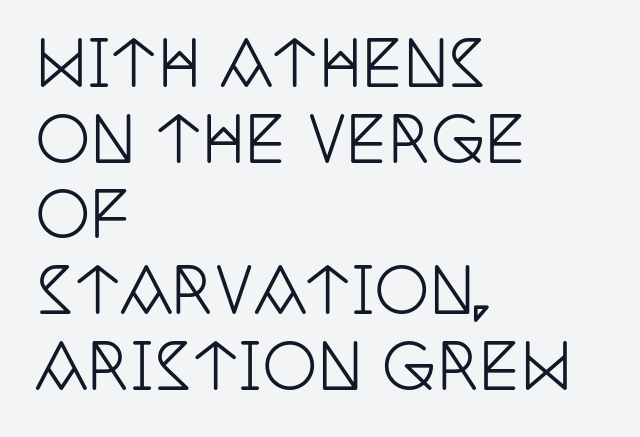
The image shows 61 px condensed serif type, upright; set left-aligned, line spacing 1.24x, normal letter spacing, not underlined; low stroke contrast and a large x-height.
